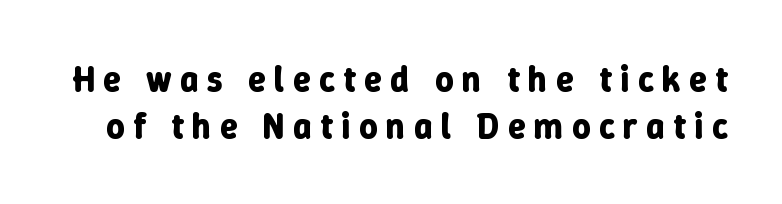
The image shows 36 px bold type, upright; set normal line spacing (1.3x), unusually wide letter spacing (+0.23 em), not underlined; low stroke contrast and a medium x-height.
